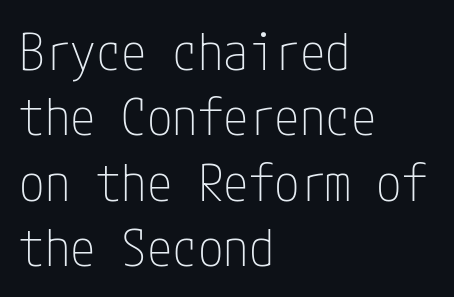
Students, observe: this is what conventionally led text looks like. Quick note: underline off. On a weight scale, this lands at 450 or below. These lines were composed using upright roman letters.
